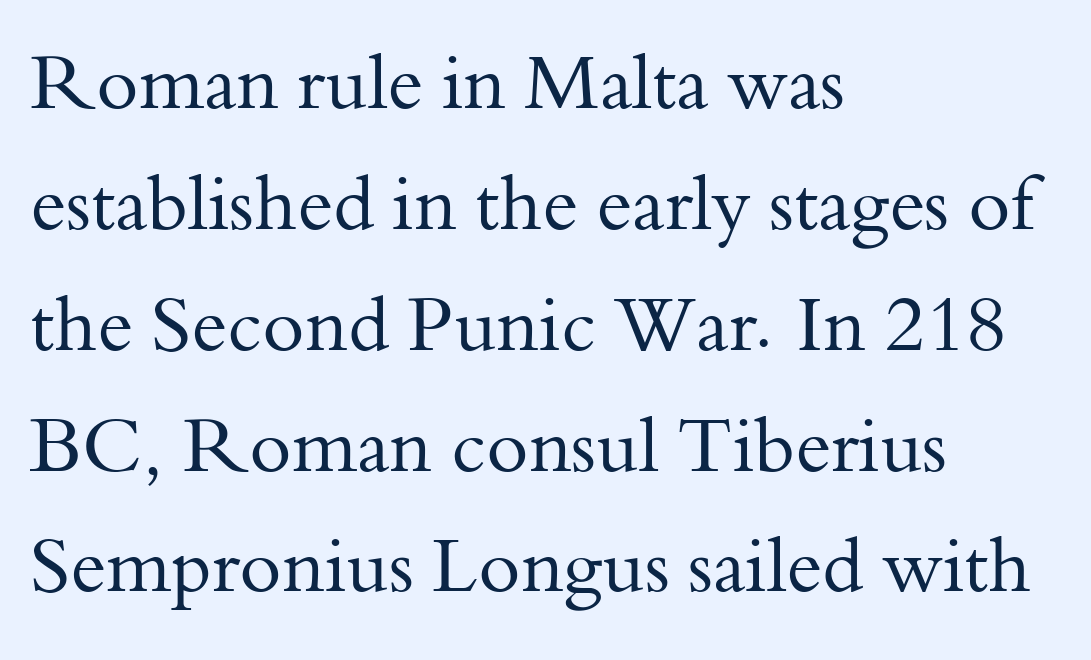
Q: Is the text bold? A: No.
Q: Is the text italic (slanted)? A: No, it is upright.
Q: Is the typeface a serif or a sans-serif typeface? A: Serif.
Q: Is the text underlined? A: No.
Q: How is the paragraph aligned? A: Left-aligned.
Q: Is the spacing between letters normal or unusually wide? A: Normal.
Q: Is the spacing between lines tight, normal or loose? A: Normal.
Q: Width (condensed, normal, or wide)? A: Normal.
Q: Stroke contrast? A: Medium.
Q: x-height? A: Small.
Q: Monospaced? A: No.
